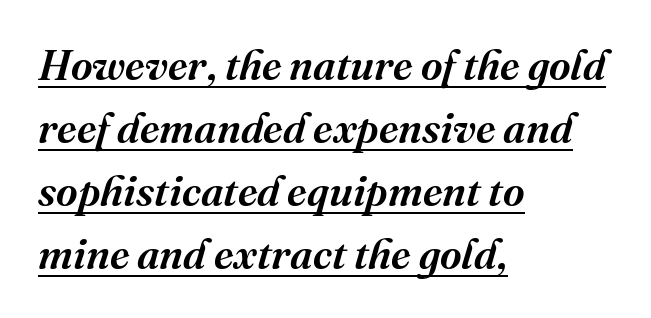
How are the letters spaced? Ordinarily, with no added tracking. Each line of the rendering has a horizontal stroke beneath the glyphs. Rows of type keep a routine distance in the vertical direction. Visually the block forms a straight wall on the left and a jagged coastline on the right. The specimen reads as italic at a glance.
